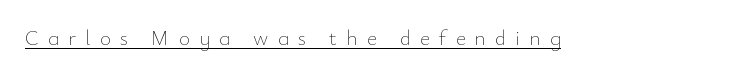
Quick note: not italic, upright. The lettering is marked with a stroke running underneath it. Letters have the restrained weight of plain body copy at most. Short note: letters widely spaced.
